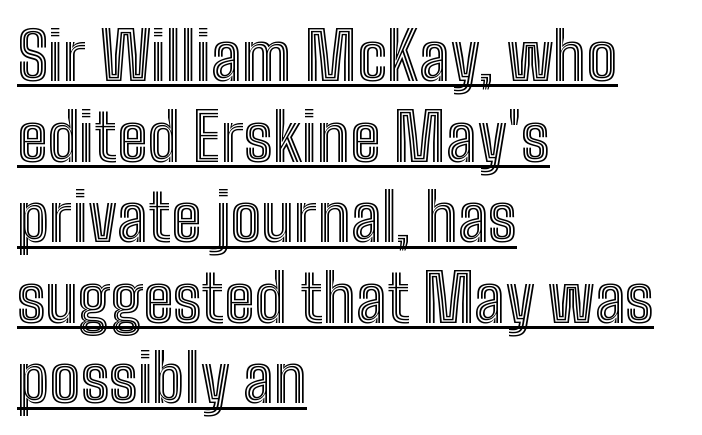
The image shows 65 px condensed type, upright; set left-aligned, line spacing 1.24x, normal letter spacing, underlined; a medium x-height.
